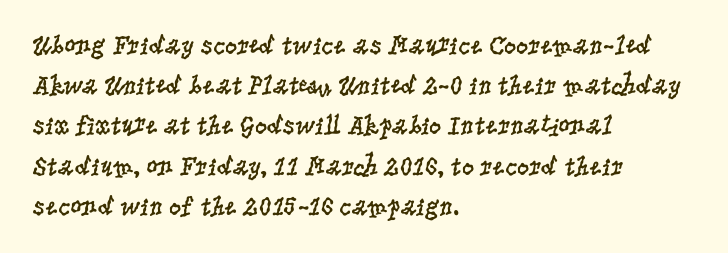
The image shows 27 px text type; set left-aligned, normal line spacing (1.49x), normal letter spacing, not underlined.
